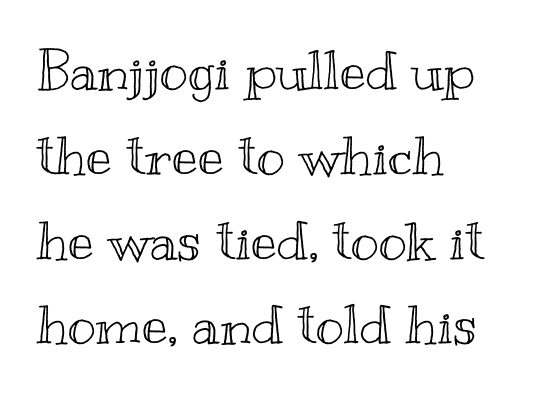
The image shows 54 px wide type, upright; set left-aligned, normal line spacing (1.57x), normal letter spacing, not underlined; a small x-height.
